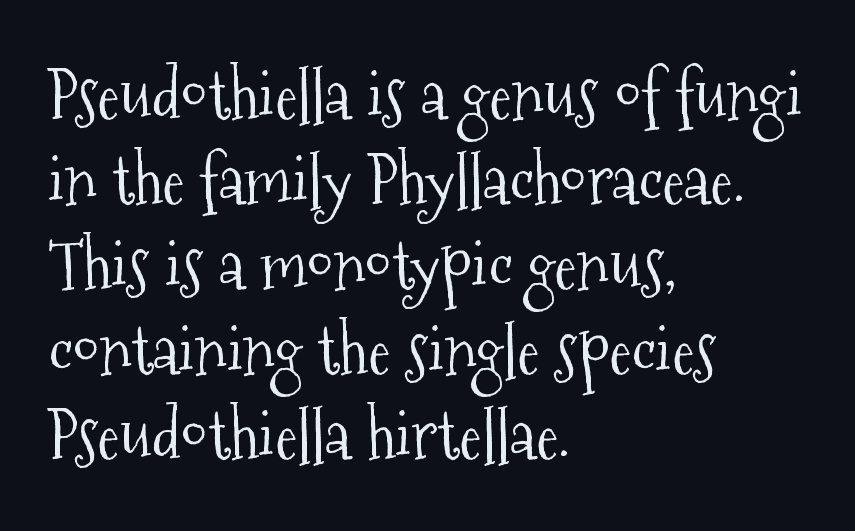
The image shows 68 px light, condensed serif type, upright; set left-aligned, normal line spacing (1.25x), normal letter spacing, not underlined; medium stroke contrast and a medium x-height.
